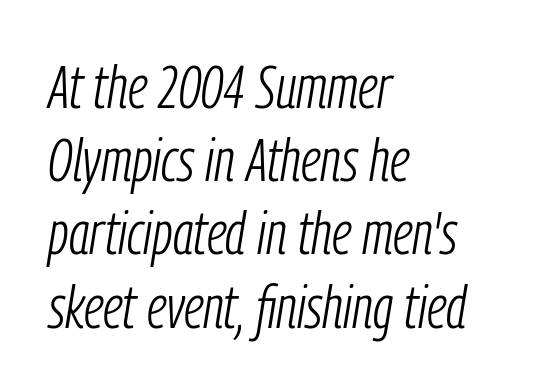
Q: Is the text bold? A: No.
Q: Is the text italic (slanted)? A: Yes, it leans right by about 9 degrees.
Q: Is the text underlined? A: No.
Q: How is the paragraph aligned? A: Left-aligned.
Q: Is the spacing between letters normal or unusually wide? A: Normal.
Q: Width (condensed, normal, or wide)? A: Condensed.
Q: Stroke contrast? A: Low.
Q: x-height? A: Medium.
Q: Monospaced? A: No.
